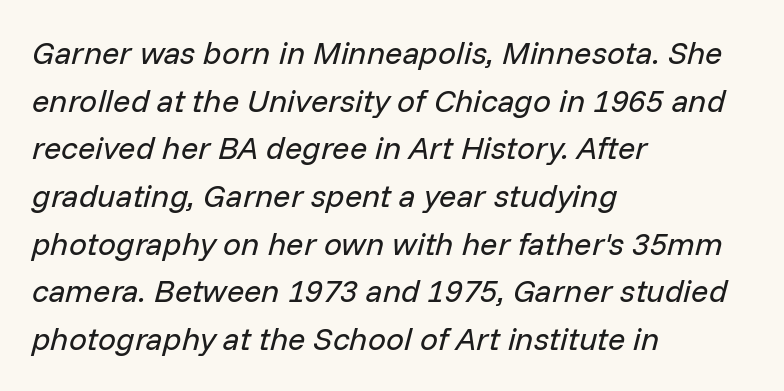
Looks like regular typesetting: each glyph gets only the width it needs. The lines in this sample share a left origin and differ only in where they stop. The passage shown stacks its lines at a standard gap. The font is comparable to plain body text, perhaps lighter. Notice how the stems are inclined rather than vertical — that's the hallmark of italics.
